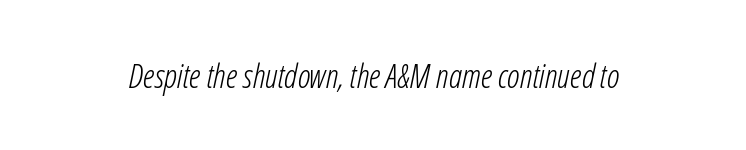
The image shows 33 px light, condensed type, italic (leaning right); set normal letter spacing, not underlined; low stroke contrast and a medium x-height.
